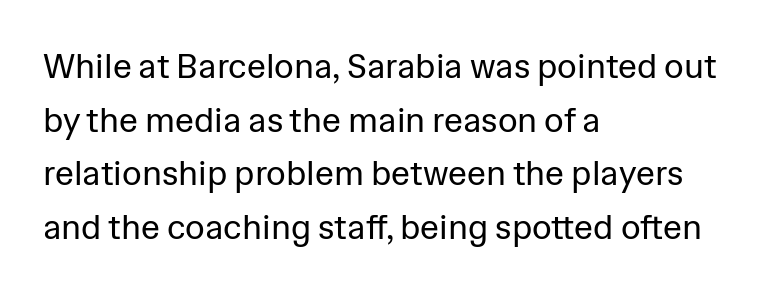
The image shows 34 px regular-weight sans-serif type, upright; set left-aligned, normal line spacing (1.58x), normal letter spacing, not underlined; low stroke contrast and a medium x-height.
